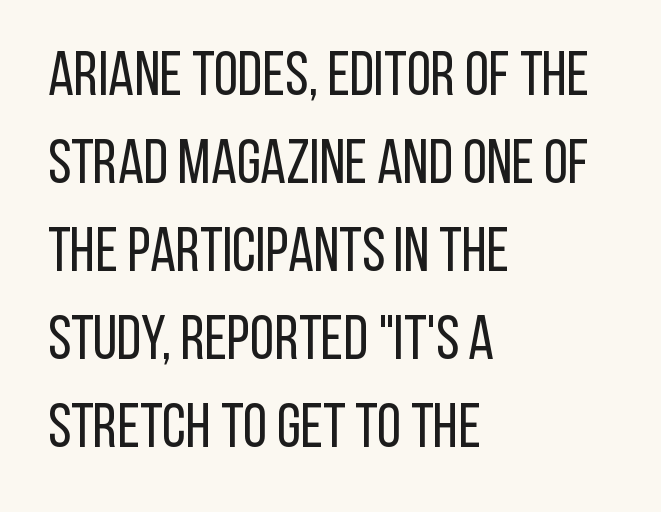
Q: Is the text bold? A: No.
Q: Is the text italic (slanted)? A: No, it is upright.
Q: Is the typeface a serif or a sans-serif typeface? A: Sans-serif.
Q: Is the text underlined? A: No.
Q: How is the paragraph aligned? A: Left-aligned.
Q: Is the spacing between letters normal or unusually wide? A: Normal.
Q: Is the spacing between lines tight, normal or loose? A: Normal.
Q: Width (condensed, normal, or wide)? A: Condensed.
Q: Stroke contrast? A: Low.
Q: x-height? A: Large.
Q: Monospaced? A: No.
